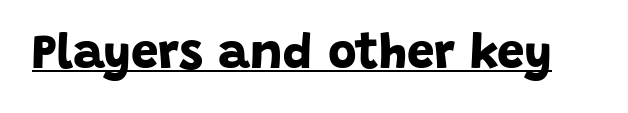
Strokes here are thick enough to call this a true bold. Classification — sans serif. You could not count columns in this text — the font is proportionally spaced. A baseline rule has been typeset under these characters.
